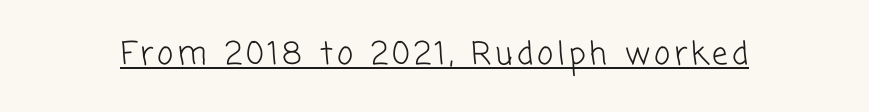
Q: Is the text bold? A: No.
Q: Is the typeface a serif or a sans-serif typeface? A: Sans-serif.
Q: Is the text underlined? A: Yes.
Q: Width (condensed, normal, or wide)? A: Normal.
Q: Stroke contrast? A: Low.
Q: x-height? A: Medium.
Q: Monospaced? A: No.
